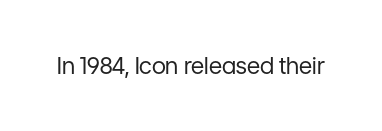
{"italic": "no", "bold": "no", "underline": "no", "letter_spacing": "normal", "letter_spacing_em": 0.0, "glyph_px": 23}
